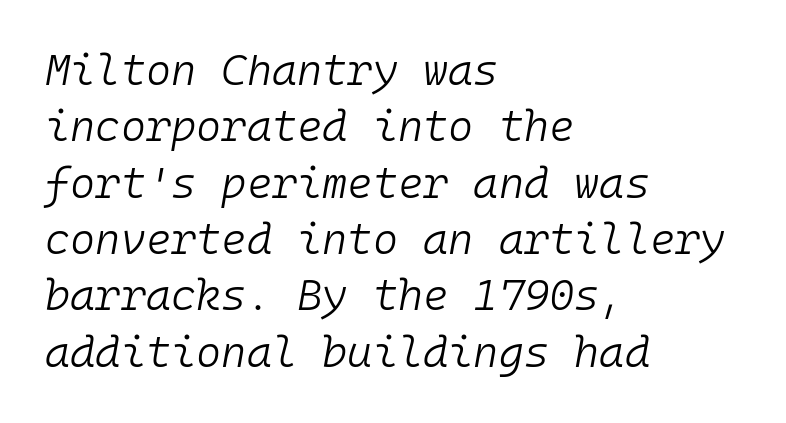
The image shows 43 px light type, italic (leaning right), monospaced; set left-aligned, normal line spacing (1.31x), normal letter spacing, not underlined; low stroke contrast and a medium x-height.
